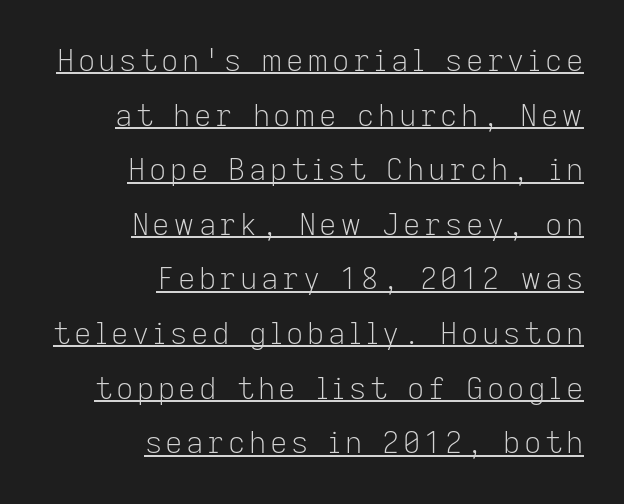
Q: Is the text bold? A: No.
Q: Is the text italic (slanted)? A: No, it is upright.
Q: Is the typeface a serif or a sans-serif typeface? A: Sans-serif.
Q: Is the text underlined? A: Yes.
Q: How is the paragraph aligned? A: Right-aligned.
Q: Width (condensed, normal, or wide)? A: Normal.
Q: Stroke contrast? A: Low.
Q: x-height? A: Medium.
Q: Monospaced? A: No.
